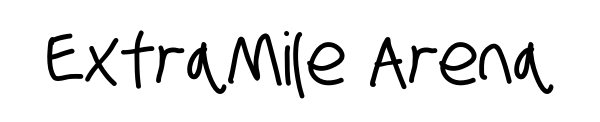
Q: Is the typeface a serif or a sans-serif typeface? A: Sans-serif.
Q: Is the text underlined? A: No.
Q: Is the spacing between letters normal or unusually wide? A: Normal.
Q: Width (condensed, normal, or wide)? A: Condensed.
Q: Stroke contrast? A: Low.
Q: x-height? A: Large.
Q: Monospaced? A: No.
